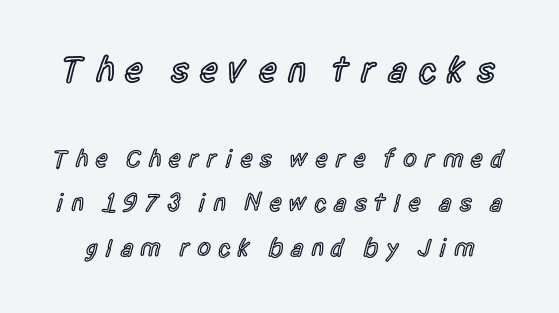
{"serif": "no", "bold": "semi", "weight": "semibold", "width": "condensed", "x_height": "large", "monospaced": "no", "underline": "no", "line_spacing_ratio": 1.77, "letter_spacing": "wide", "letter_spacing_em": 0.26, "larger_block": "first", "size_ratio": 1.48, "glyph_px": 37}
